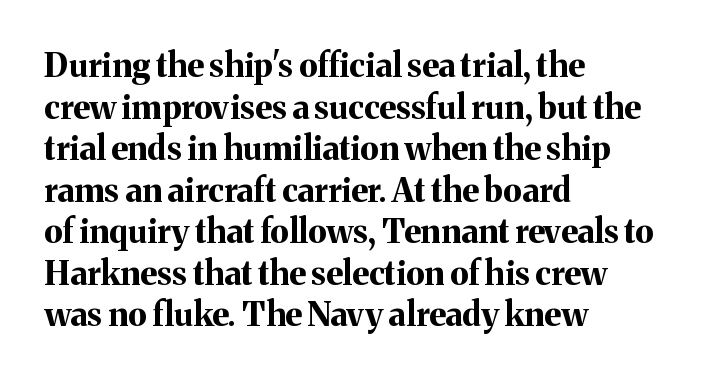
Plenty of ink on the page — the face is bold. Vertically, the passage feels balanced, rows spaced as you'd expect. This rendering features lettering with no underline. The rendering anchors every line to the left-hand side.
